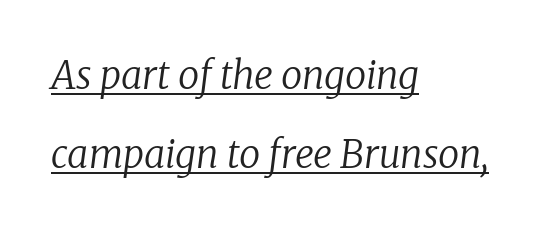
Q: Is the text bold? A: No.
Q: Is the text italic (slanted)? A: Yes, it leans right by about 8 degrees.
Q: Is the typeface a serif or a sans-serif typeface? A: Serif.
Q: Is the text underlined? A: Yes.
Q: How is the paragraph aligned? A: Left-aligned.
Q: Is the spacing between letters normal or unusually wide? A: Normal.
Q: Is the spacing between lines tight, normal or loose? A: Loose.
Q: Width (condensed, normal, or wide)? A: Normal.
Q: Stroke contrast? A: Low.
Q: x-height? A: Medium.
Q: Monospaced? A: No.
